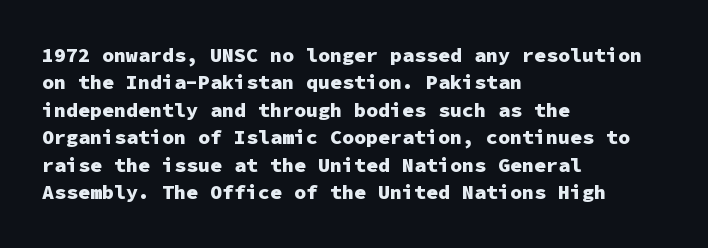
Here the glyphs are tracked normally, forming tight word shapes. The lettering stays uniformly vertical, giving the passage a roman look. The strokes are fattened all the way to bold. This sample keeps an unexceptional amount of space between lines. Underline: absent.
